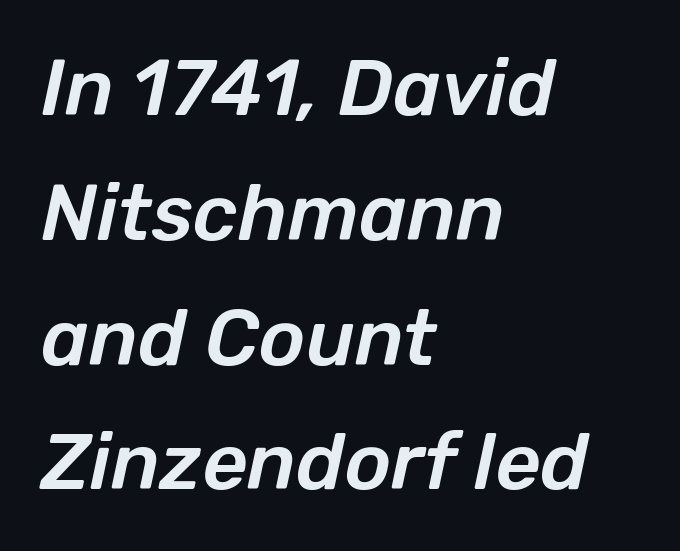
The image shows 79 px text type, italic (leaning right); set left-aligned, normal line spacing (1.58x), normal letter spacing, not underlined; low stroke contrast and a medium x-height.
